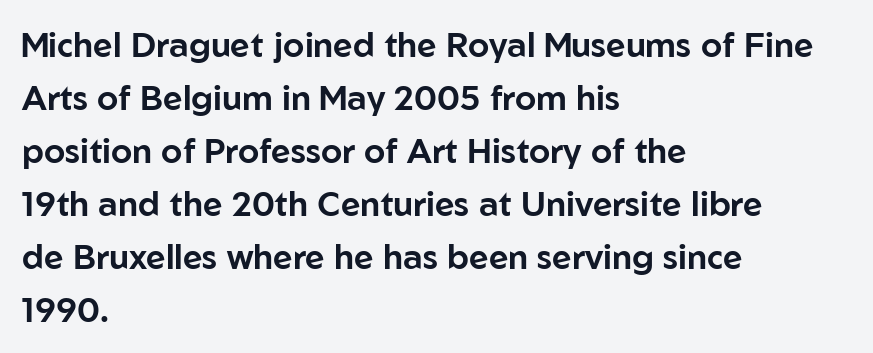
The letters stand upright; this is a roman face. Underlining? Definitely not there. Typographically, this falls in the sans-serif category. How would I describe the line gaps? Plain and ordinary. Nothing unusual about the tracking: characters are spaced as the font intends.
